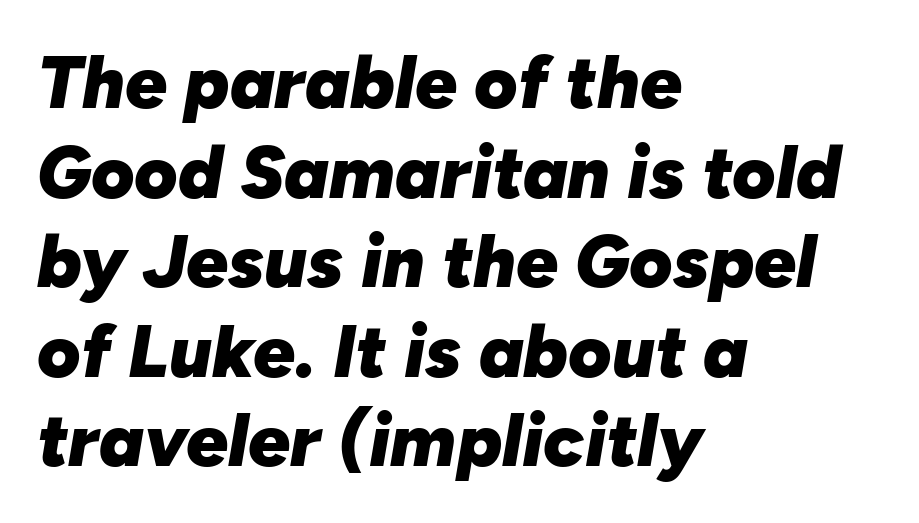
Designer's note — italics engaged. The strokes are fattened all the way to bold. The rag falls on the right side of this text block. This rendering leaves character spacing at its baseline value. The letters advance in unequal steps, a hallmark of proportional type.
